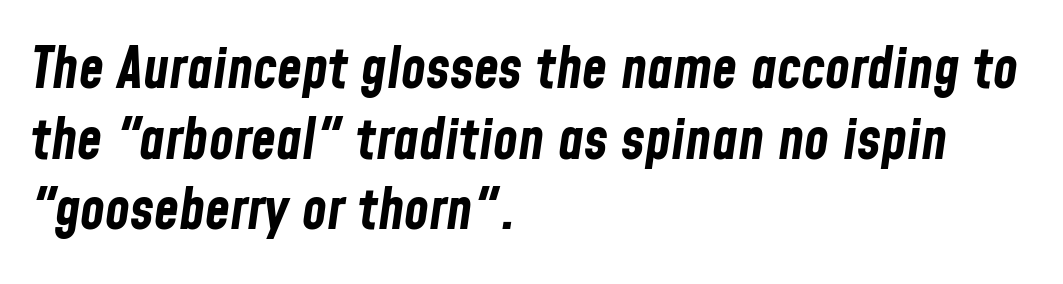
Q: Is the text bold? A: Yes.
Q: Is the text italic (slanted)? A: Yes, it leans right by about 8 degrees.
Q: Is the text underlined? A: No.
Q: How is the paragraph aligned? A: Left-aligned.
Q: Is the spacing between letters normal or unusually wide? A: Normal.
Q: Width (condensed, normal, or wide)? A: Condensed.
Q: Stroke contrast? A: Low.
Q: x-height? A: Medium.
Q: Monospaced? A: No.
